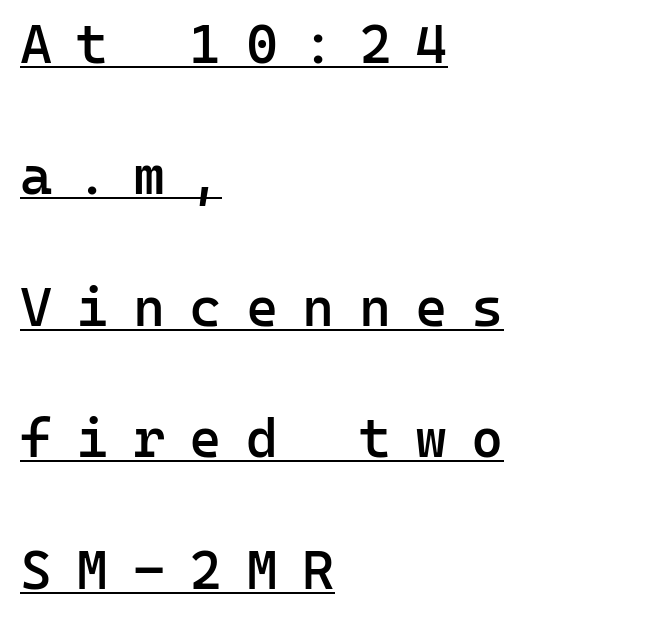
The image shows 55 px semibold sans-serif type, upright, monospaced; set left-aligned, loose line spacing (2.39x), unusually wide letter spacing (+0.44 em), underlined; low stroke contrast and a medium x-height.
